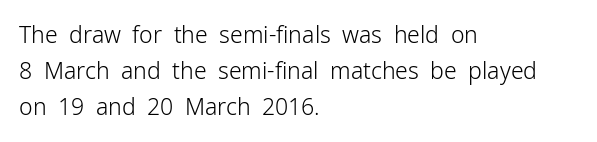
Q: Is the text bold? A: No.
Q: Is the text italic (slanted)? A: No, it is upright.
Q: Is the text underlined? A: No.
Q: How is the paragraph aligned? A: Left-aligned.
Q: Is the spacing between letters normal or unusually wide? A: Normal.
Q: Is the spacing between lines tight, normal or loose? A: Normal.
